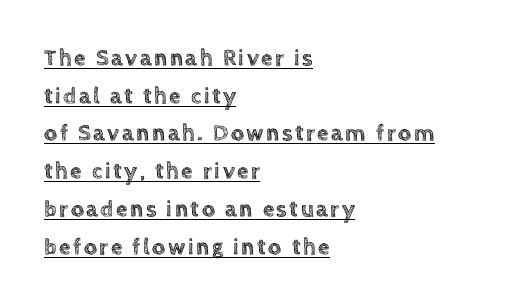
The image shows 23 px text type, upright; set left-aligned, normal line spacing (1.64x), underlined.
